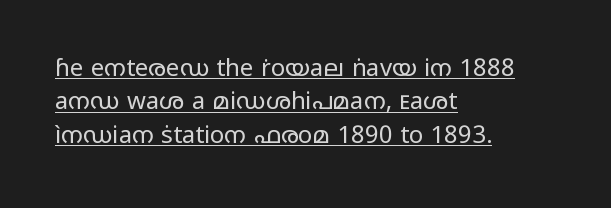
Emphasis is given by a line drawn under the lettering. The text block is weighted toward the left margin, trailing off unevenly rightward. These lines sit exactly where default settings would place them. This is roman type, the default non-slanted kind.
